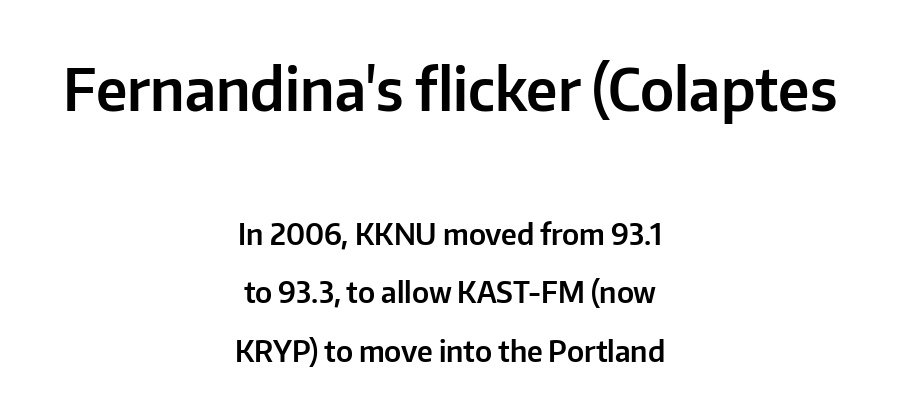
Q: Is the text italic (slanted)? A: No, it is upright.
Q: Is the typeface a serif or a sans-serif typeface? A: Sans-serif.
Q: Is the text underlined? A: No.
Q: How is the paragraph aligned? A: Centered.
Q: Is the spacing between letters normal or unusually wide? A: Normal.
Q: Is the spacing between lines tight, normal or loose? A: Loose.
Q: Which block of text is set in a larger size, the first (top) or the second (bottom)? A: The first (top) one.
Q: Width (condensed, normal, or wide)? A: Normal.
Q: Stroke contrast? A: Low.
Q: x-height? A: Medium.
Q: Monospaced? A: No.
